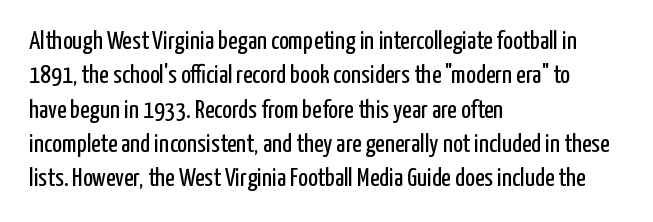
Q: Is the text bold? A: No.
Q: Is the text italic (slanted)? A: No, it is upright.
Q: Is the text underlined? A: No.
Q: How is the paragraph aligned? A: Left-aligned.
Q: Is the spacing between letters normal or unusually wide? A: Normal.
Q: Is the spacing between lines tight, normal or loose? A: Normal.
